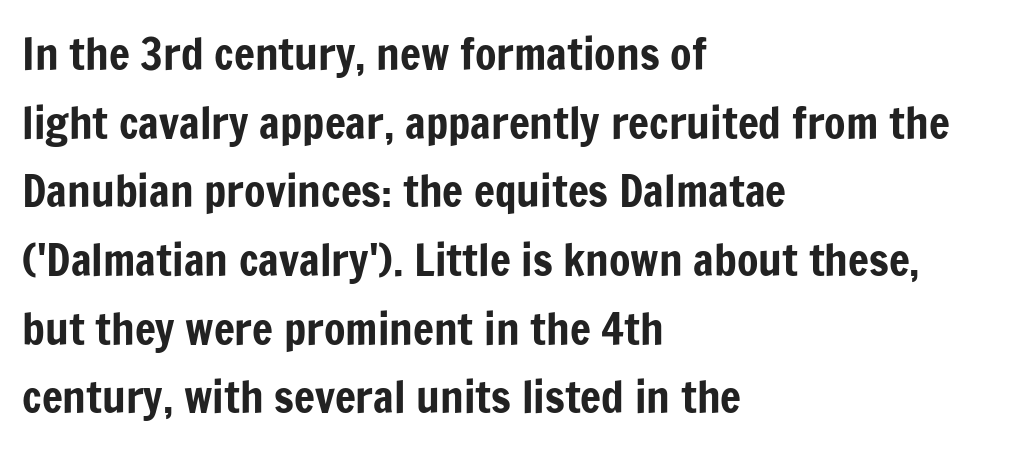
{"serif": "no", "italic": "no", "width": "condensed", "stroke_contrast": "low", "x_height": "medium", "monospaced": "no", "underline": "no", "align": "left", "line_spacing": "normal", "line_spacing_ratio": 1.56, "letter_spacing": "normal", "letter_spacing_em": 0.0, "glyph_px": 44}
